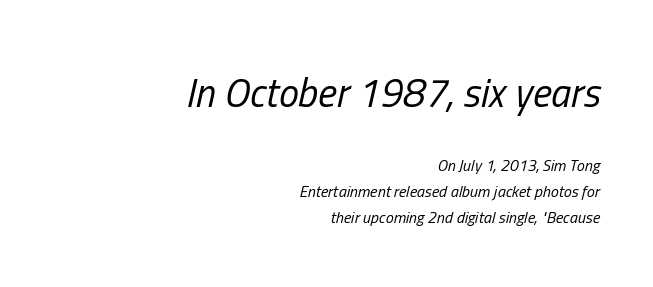
{"italic": "yes", "lean": "right", "slant_degrees": 13, "bold": "no", "weight": "regular", "width": "condensed", "stroke_contrast": "low", "x_height": "medium", "monospaced": "no", "underline": "no", "align": "right", "line_spacing": "normal", "line_spacing_ratio": 1.61, "letter_spacing": "normal", "letter_spacing_em": 0.0, "larger_block": "first", "size_ratio": 2.5, "glyph_px": 40}
